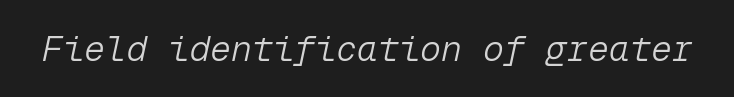
Q: Is the text bold? A: No.
Q: Is the text italic (slanted)? A: Yes, it leans right by about 12 degrees.
Q: Is the text underlined? A: No.
Q: Is the spacing between letters normal or unusually wide? A: Normal.
Q: Width (condensed, normal, or wide)? A: Normal.
Q: Stroke contrast? A: Low.
Q: x-height? A: Medium.
Q: Monospaced? A: Yes.
